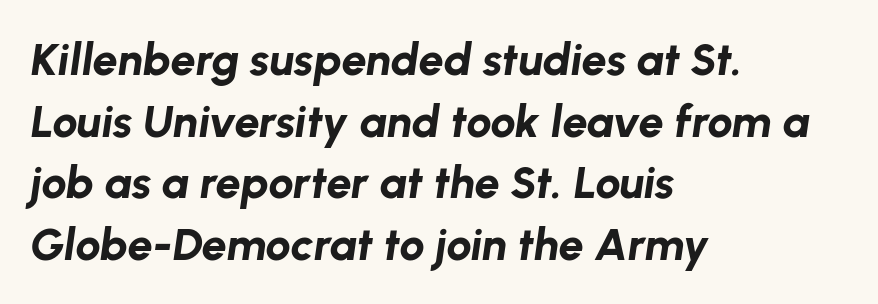
{"italic": "yes", "lean": "right", "slant_degrees": 8, "bold": "yes", "weight": "bold", "width": "normal", "stroke_contrast": "low", "x_height": "medium", "monospaced": "no", "underline": "no", "align": "left", "line_spacing": "normal", "line_spacing_ratio": 1.37, "letter_spacing": "normal", "letter_spacing_em": 0.0, "glyph_px": 45}
